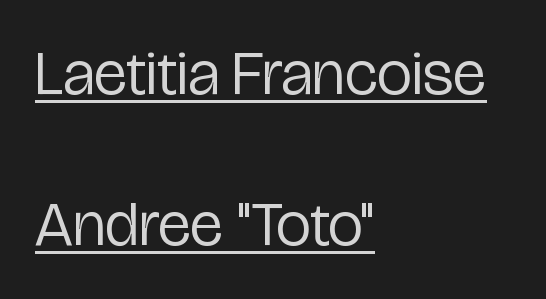
Q: Is the text bold? A: No.
Q: Is the text italic (slanted)? A: No, it is upright.
Q: Is the typeface a serif or a sans-serif typeface? A: Sans-serif.
Q: Is the text underlined? A: Yes.
Q: How is the paragraph aligned? A: Left-aligned.
Q: Is the spacing between letters normal or unusually wide? A: Normal.
Q: Is the spacing between lines tight, normal or loose? A: Loose.
Q: Width (condensed, normal, or wide)? A: Condensed.
Q: Stroke contrast? A: Low.
Q: x-height? A: Medium.
Q: Monospaced? A: No.
